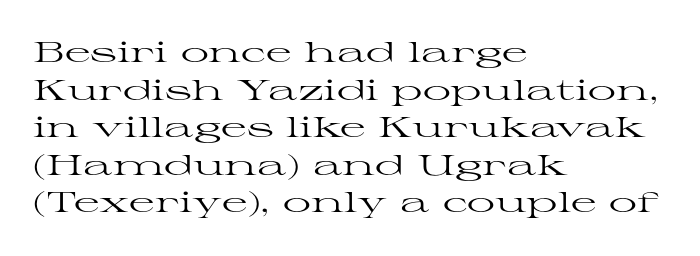
Q: Is the text bold? A: No.
Q: Is the text italic (slanted)? A: No, it is upright.
Q: Is the typeface a serif or a sans-serif typeface? A: Serif.
Q: Is the text underlined? A: No.
Q: How is the paragraph aligned? A: Left-aligned.
Q: Is the spacing between letters normal or unusually wide? A: Normal.
Q: Is the spacing between lines tight, normal or loose? A: Normal.
Q: Width (condensed, normal, or wide)? A: Wide.
Q: Stroke contrast? A: High.
Q: x-height? A: Medium.
Q: Monospaced? A: No.
